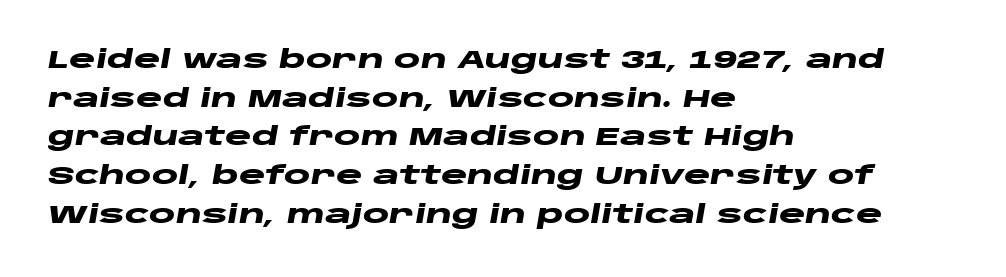
Q: Is the text bold? A: Yes.
Q: Is the text italic (slanted)? A: Yes, it leans right by about 10 degrees.
Q: Is the text underlined? A: No.
Q: How is the paragraph aligned? A: Left-aligned.
Q: Is the spacing between letters normal or unusually wide? A: Normal.
Q: Is the spacing between lines tight, normal or loose? A: Normal.
